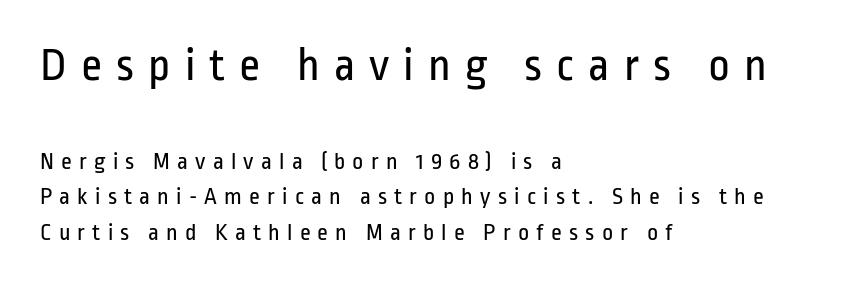
{"serif": "no", "italic": "no", "bold": "no", "weight": "regular", "width": "condensed", "stroke_contrast": "low", "x_height": "medium", "monospaced": "no", "underline": "no", "align": "left", "line_spacing": "normal", "line_spacing_ratio": 1.49, "letter_spacing": "wide", "letter_spacing_em": 0.3, "larger_block": "first", "size_ratio": 1.96, "glyph_px": 47}
